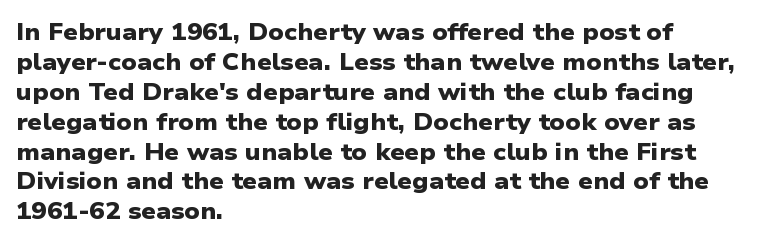
The string is rendered with underlining switched off. The vertical gap from one line to the next is medium. Where is the straight margin? On the left. Short note: letters normally spaced. These lines carry a lot of weight — the face is fully bold.
